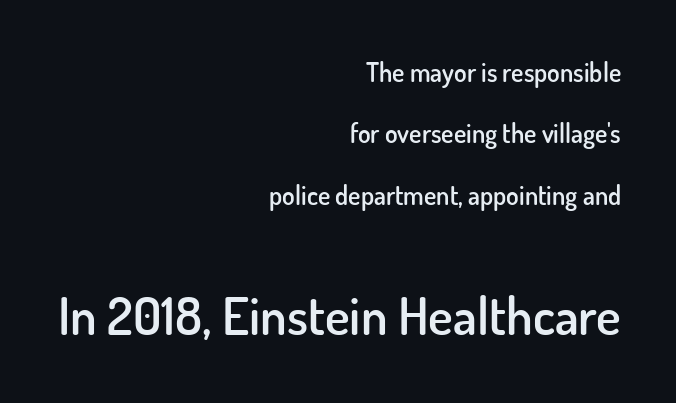
{"serif": "no", "italic": "no", "bold": "semi", "weight": "semibold", "width": "normal", "stroke_contrast": "low", "x_height": "small", "monospaced": "no", "underline": "no", "align": "right", "line_spacing": "loose", "line_spacing_ratio": 2.36, "letter_spacing": "normal", "letter_spacing_em": 0.0, "larger_block": "second", "size_ratio": 2.0, "glyph_px": 52}
